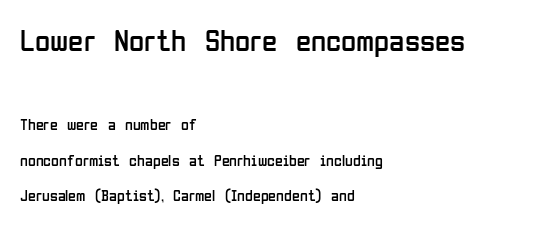
Looks like regular typesetting: each glyph gets only the width it needs. Counters stay open thanks to moderate or lighter strokes. Size hierarchy here favors the leading block over the trailing one. Nope, not italic — everything's standing straight.
